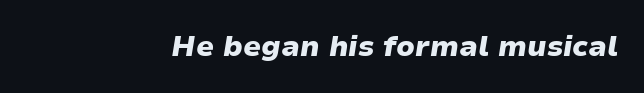
Q: Is the text bold? A: Yes.
Q: Is the text italic (slanted)? A: Yes, it leans right by about 9 degrees.
Q: Is the text underlined? A: No.
Q: Is the spacing between letters normal or unusually wide? A: Normal.
Q: Width (condensed, normal, or wide)? A: Normal.
Q: Stroke contrast? A: Low.
Q: x-height? A: Medium.
Q: Monospaced? A: No.
